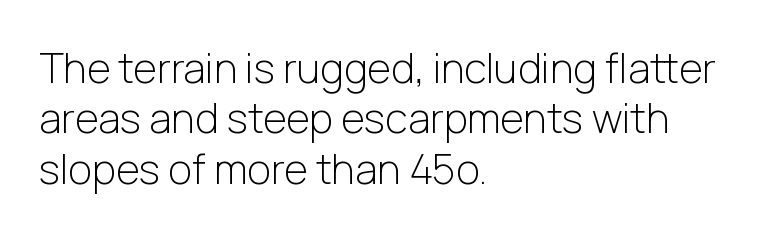
{"serif": "no", "italic": "no", "bold": "no", "weight": "light", "width": "normal", "stroke_contrast": "low", "x_height": "medium", "monospaced": "no", "underline": "no", "align": "left", "line_spacing_ratio": 1.23, "letter_spacing": "normal", "letter_spacing_em": 0.0, "glyph_px": 41}
